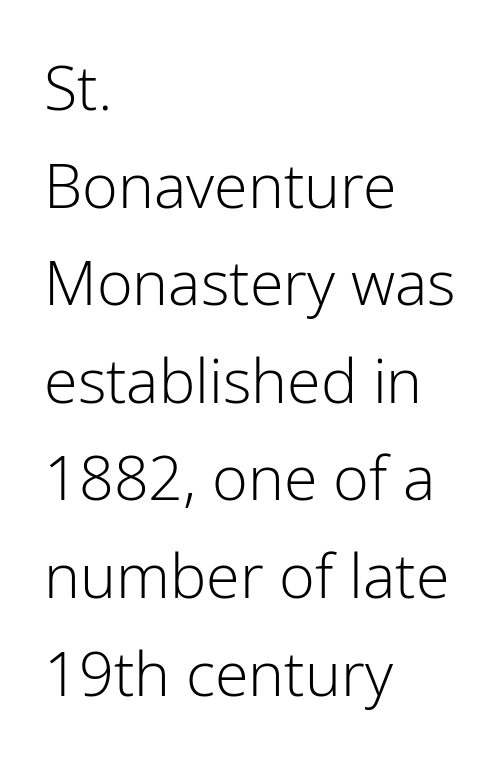
{"serif": "no", "italic": "no", "bold": "no", "weight": "light", "width": "normal", "stroke_contrast": "low", "x_height": "medium", "monospaced": "no", "underline": "no", "align": "left", "line_spacing": "normal", "line_spacing_ratio": 1.6, "letter_spacing": "normal", "letter_spacing_em": 0.0, "glyph_px": 61}
